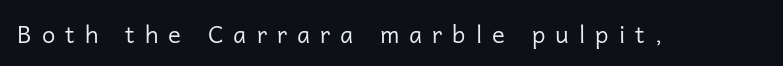
Each word looks stretched out because of the extra space between its letters. A quiet, ordinary-to-light weight characterises the typeface. A bare baseline throughout the passage. The axis of the letterforms is exactly vertical.
